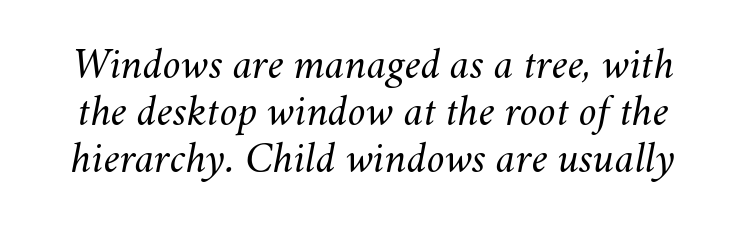
{"italic": "yes", "lean": "right", "slant_degrees": 11, "bold": "no", "weight": "light", "width": "normal", "stroke_contrast": "medium", "x_height": "small", "monospaced": "no", "underline": "no", "line_spacing": "tight", "line_spacing_ratio": 1.05, "letter_spacing": "normal", "letter_spacing_em": 0.0, "glyph_px": 45}
